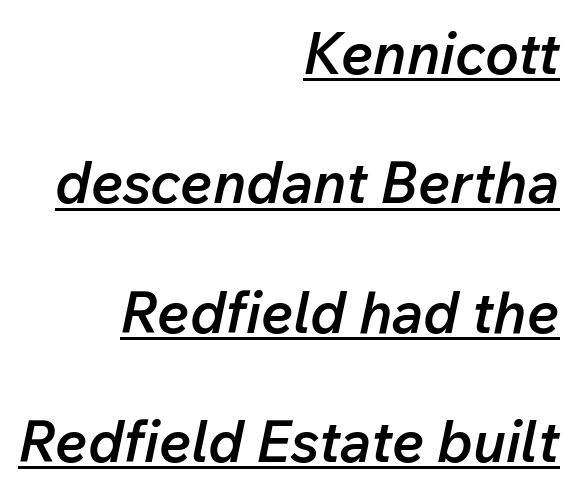
{"italic": "yes", "lean": "right", "slant_degrees": 12, "bold": "semi", "weight": "semibold", "width": "normal", "stroke_contrast": "low", "x_height": "medium", "monospaced": "no", "underline": "yes", "align": "right", "line_spacing": "loose", "line_spacing_ratio": 2.27, "letter_spacing": "normal", "letter_spacing_em": 0.0, "glyph_px": 57}
